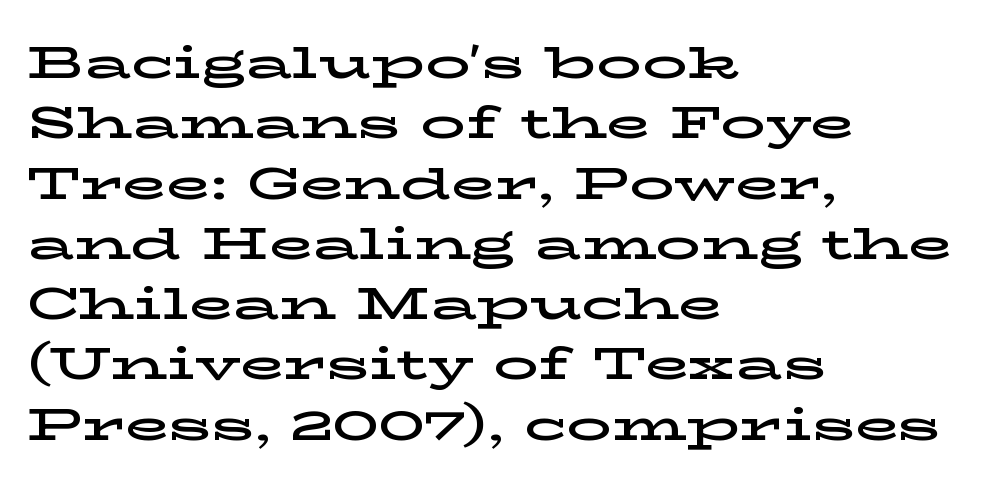
Q: Is the text italic (slanted)? A: No, it is upright.
Q: Is the typeface a serif or a sans-serif typeface? A: Serif.
Q: Is the text underlined? A: No.
Q: How is the paragraph aligned? A: Left-aligned.
Q: Is the spacing between letters normal or unusually wide? A: Normal.
Q: Is the spacing between lines tight, normal or loose? A: Normal.
Q: Width (condensed, normal, or wide)? A: Wide.
Q: Stroke contrast? A: Low.
Q: x-height? A: Medium.
Q: Monospaced? A: No.
